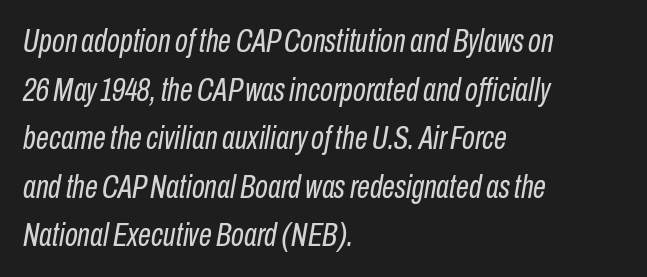
The image shows 33 px regular-weight, condensed type, italic (leaning right); set left-aligned, normal line spacing (1.47x), normal letter spacing, not underlined; low stroke contrast and a medium x-height.
